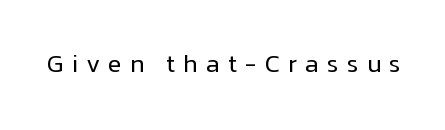
Q: Is the text bold? A: No.
Q: Is the text italic (slanted)? A: No, it is upright.
Q: Is the text underlined? A: No.
Q: Is the spacing between letters normal or unusually wide? A: Unusually wide.
